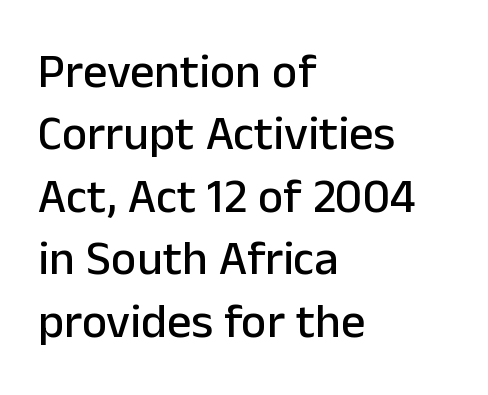
{"serif": "no", "italic": "no", "width": "normal", "stroke_contrast": "low", "x_height": "medium", "monospaced": "no", "underline": "no", "align": "left", "line_spacing": "normal", "line_spacing_ratio": 1.3, "letter_spacing": "normal", "letter_spacing_em": 0.0, "glyph_px": 48}
